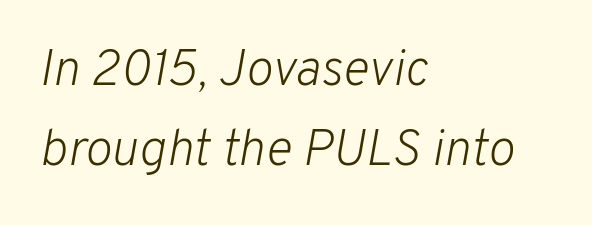
Q: Is the text bold? A: No.
Q: Is the text italic (slanted)? A: Yes, it leans right by about 10 degrees.
Q: Is the text underlined? A: No.
Q: How is the paragraph aligned? A: Left-aligned.
Q: Is the spacing between letters normal or unusually wide? A: Normal.
Q: Is the spacing between lines tight, normal or loose? A: Normal.
Q: Width (condensed, normal, or wide)? A: Normal.
Q: Stroke contrast? A: Low.
Q: x-height? A: Medium.
Q: Monospaced? A: No.
